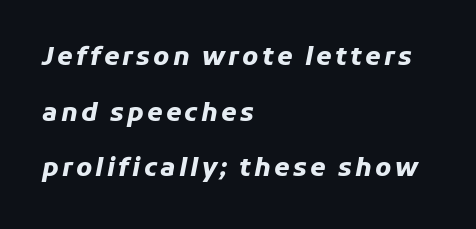
Q: Is the text bold? A: Yes.
Q: Is the text italic (slanted)? A: Yes, it leans right by about 11 degrees.
Q: Is the text underlined? A: No.
Q: How is the paragraph aligned? A: Left-aligned.
Q: Is the spacing between lines tight, normal or loose? A: Loose.
